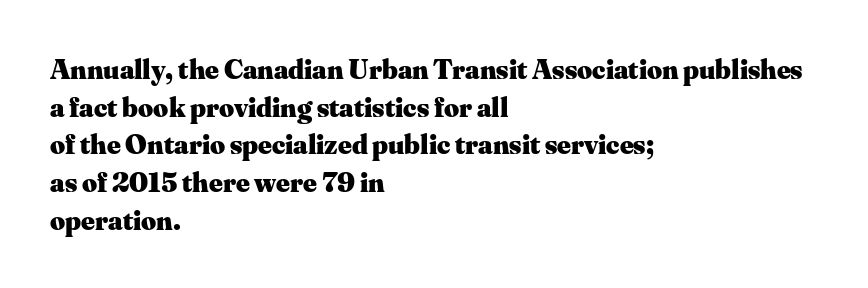
Does extra space separate the letters? No, they use regular spacing. On the weight axis this lands at bold, roughly 700. This rendering employs a face with finishing strokes, i.e., a serif. Vertical spacing — default. Has an underline been added? It has not. Is this a fixed-width face? No — the glyphs have proportional, varying widths.
